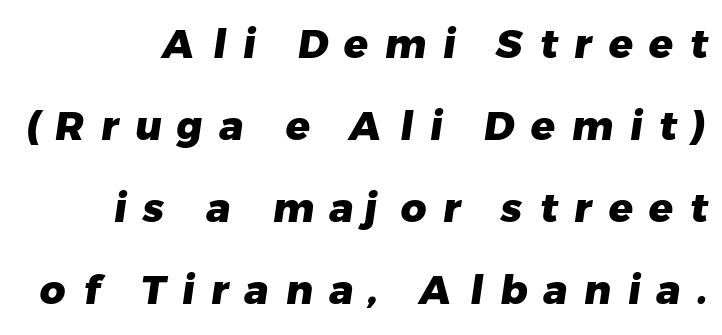
The image shows 40 px heavy sans-serif type; set right-aligned, loose line spacing (2.05x), unusually wide letter spacing (+0.41 em), not underlined; low stroke contrast and a medium x-height.
